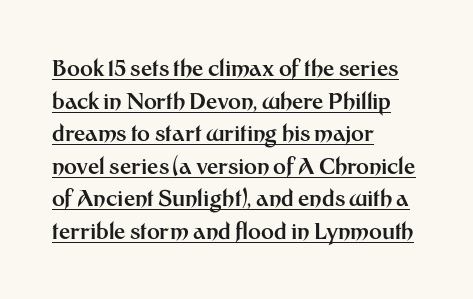
Q: Is the text bold? A: Yes.
Q: Is the text italic (slanted)? A: No, it is upright.
Q: Is the text underlined? A: Yes.
Q: How is the paragraph aligned? A: Left-aligned.
Q: Is the spacing between letters normal or unusually wide? A: Normal.
Q: Is the spacing between lines tight, normal or loose? A: Normal.
